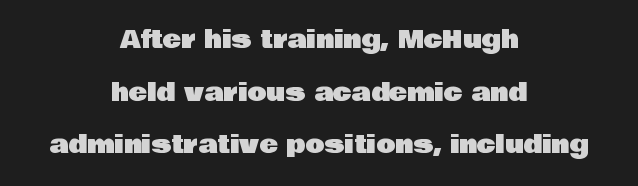
The image shows 25 px text type, upright; set centered, loose line spacing (2.11x), normal letter spacing, not underlined.
